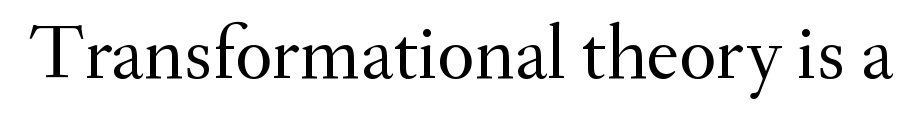
The image shows 78 px regular-weight serif type, upright; set normal letter spacing, not underlined; medium stroke contrast and a small x-height.
